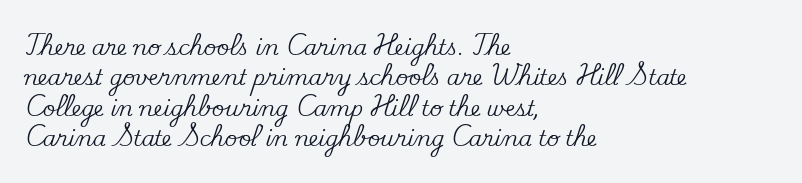
Q: Is the text italic (slanted)? A: Yes.
Q: Is the text underlined? A: No.
Q: How is the paragraph aligned? A: Left-aligned.
Q: Is the spacing between letters normal or unusually wide? A: Normal.
Q: Is the spacing between lines tight, normal or loose? A: Normal.
